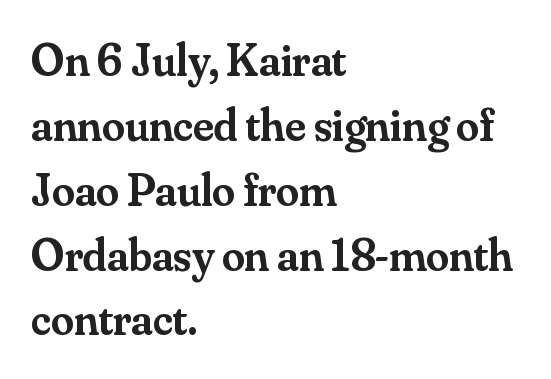
The image shows 46 px semibold serif type, upright; set left-aligned, normal line spacing (1.41x), normal letter spacing, not underlined; medium stroke contrast and a small x-height.
